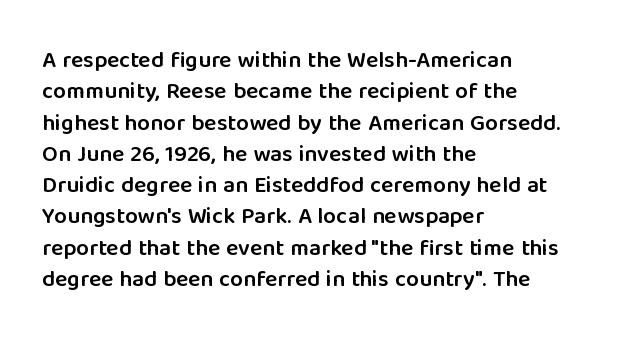
Type without underlining. Compared with an ordinary text face, these strokes are moderately heavier — a semibold. A typesetter would call this zero additional tracking. The vertical gap from one line to the next is medium.
